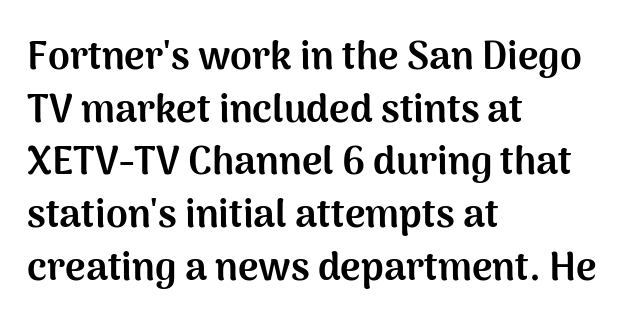
{"serif": "no", "italic": "no", "bold": "yes", "weight": "bold", "width": "normal", "stroke_contrast": "medium", "x_height": "medium", "monospaced": "no", "underline": "no", "align": "left", "line_spacing": "normal", "line_spacing_ratio": 1.35, "letter_spacing": "normal", "letter_spacing_em": 0.0, "glyph_px": 39}
